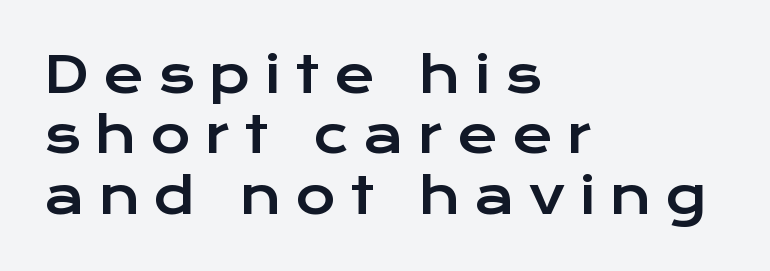
Honestly, there is no underline to notice here at all. There is plenty of visible air inserted between adjacent glyphs. The passage is arranged the way most books set body copy — flush left. Character widths vary here, with narrow letters taking less room than wide ones. The typography opts for an upright posture over an oblique one. Each letter's strokes conclude bluntly, with no projecting serifs.
